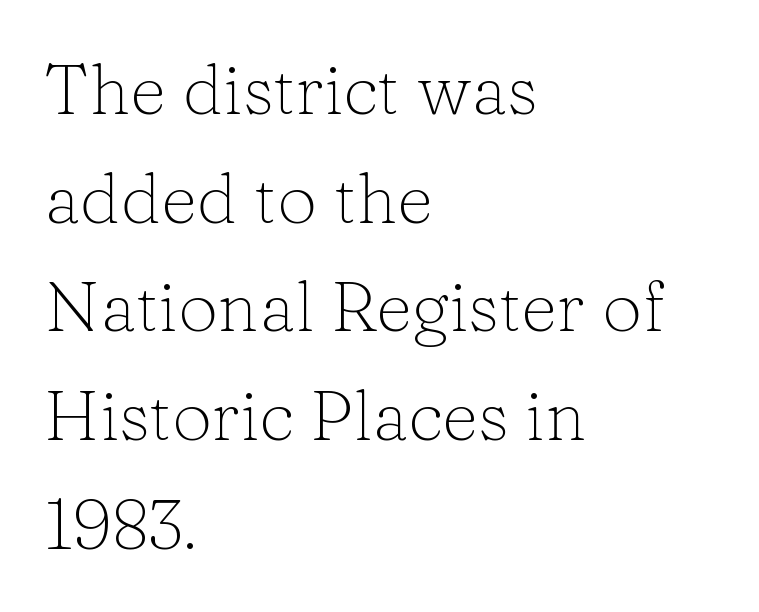
{"serif": "yes", "italic": "no", "bold": "no", "weight": "light", "width": "normal", "stroke_contrast": "low", "x_height": "medium", "monospaced": "no", "underline": "no", "align": "left", "line_spacing": "normal", "line_spacing_ratio": 1.53, "letter_spacing": "normal", "letter_spacing_em": 0.0, "glyph_px": 71}
